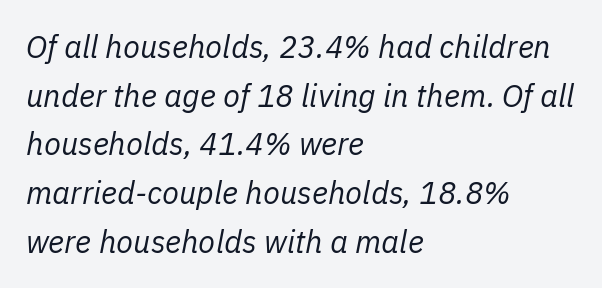
The font's italic variant was chosen for this text. No letter is thick-stroked: the sample isn't bold. A typesetter would call this zero additional tracking. Think of a printed novel: that variable character pitch is what you see here. Unmarked baselines from the first word to the last.
